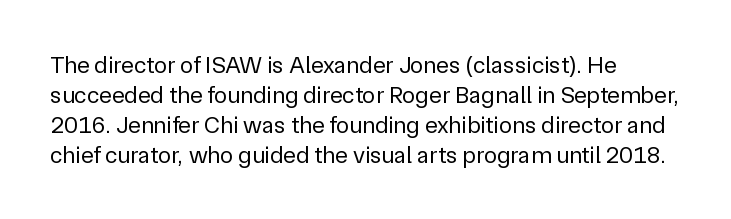
Honestly, there is no underline to notice here at all. The font's upright variant was chosen for this text. Horizontally, the lines are justified to the leading edge only. Bold? No — there's no thickening of the strokes.
